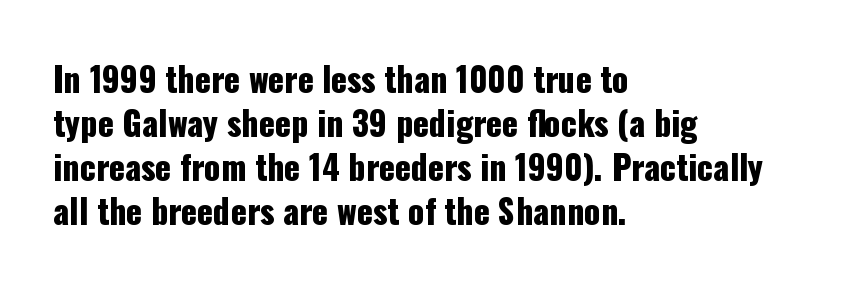
The image shows 33 px condensed sans-serif type, upright; set left-aligned, normal line spacing (1.33x), normal letter spacing, not underlined; low stroke contrast and a medium x-height.
